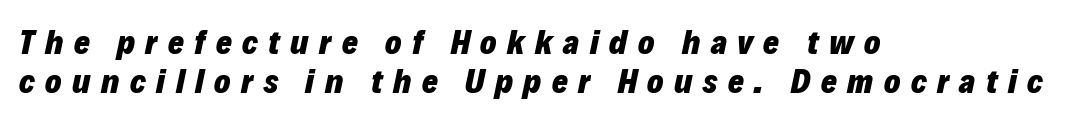
In terms of weight, the rendering is a true, heavy bold. Proportional: the letters do not fall into vertical columns. Vertical spacing — tight. This sample uses expanded letter spacing, leaving extra air between glyphs. The rag falls on the right side of this text block. Just letters on the line, the space beneath them empty.
